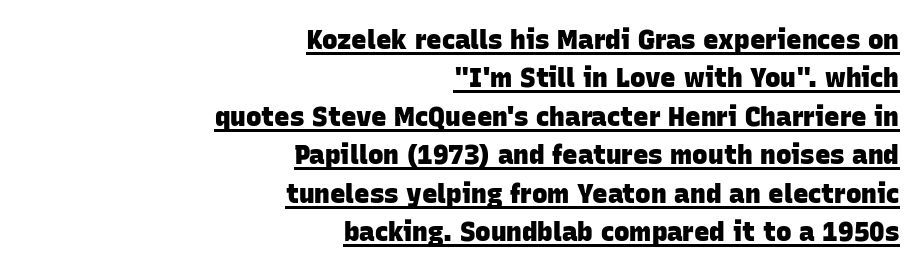
The image shows 26 px bold type; set right-aligned, normal line spacing (1.48x), normal letter spacing, underlined.
